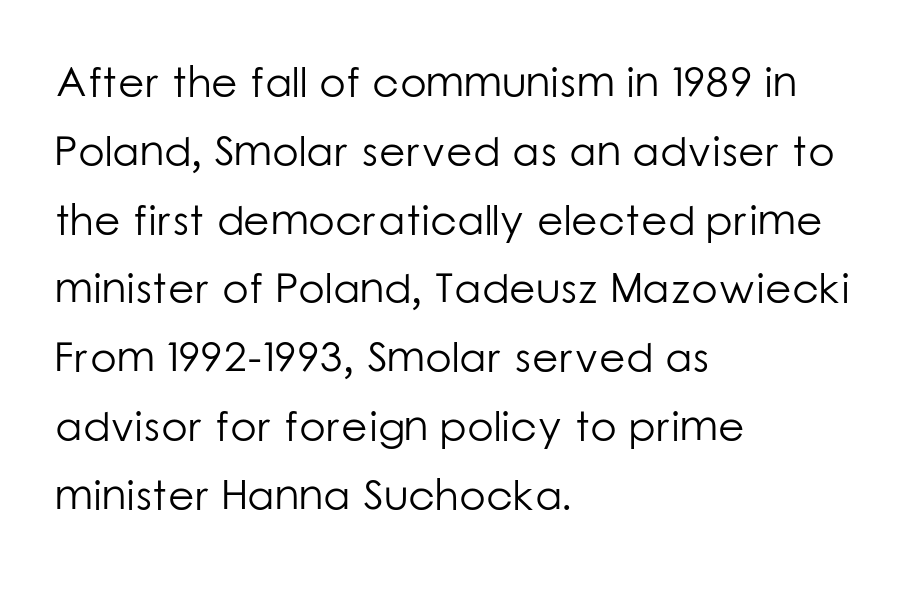
The letters stand upright; this is a roman face. The strokes carry an ordinary text weight at most. Each row of text sits above clean, open space. The passage shown is typed in a proportional face where columns would drift.
